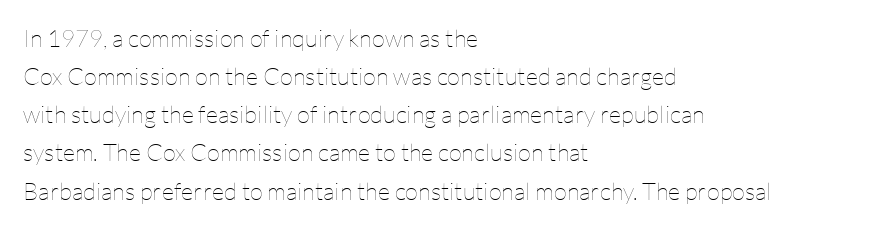
Is there much room between lines? A standard amount, neither cramped nor airy. A roman cut, with each character standing at attention. How are the letters spaced? Ordinarily, with no added tracking. This rendering features lettering with no underline. The paragraph shown leans on its left margin. The weight tops out at a normal text grade.
